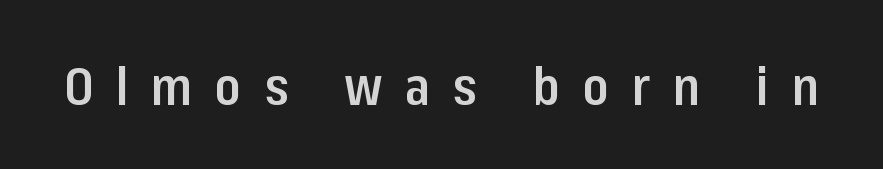
Q: Is the text bold? A: Semi-bold.
Q: Is the text italic (slanted)? A: No, it is upright.
Q: Is the typeface a serif or a sans-serif typeface? A: Sans-serif.
Q: Is the text underlined? A: No.
Q: Is the spacing between letters normal or unusually wide? A: Unusually wide.
Q: Width (condensed, normal, or wide)? A: Condensed.
Q: Stroke contrast? A: Low.
Q: x-height? A: Medium.
Q: Monospaced? A: No.
